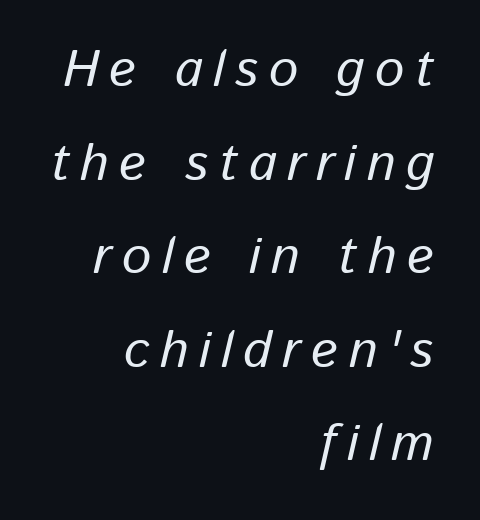
{"italic": "yes", "lean": "right", "slant_degrees": 13, "width": "normal", "stroke_contrast": "low", "x_height": "medium", "monospaced": "no", "underline": "no", "align": "right", "line_spacing_ratio": 1.8, "letter_spacing": "wide", "letter_spacing_em": 0.2, "glyph_px": 52}
